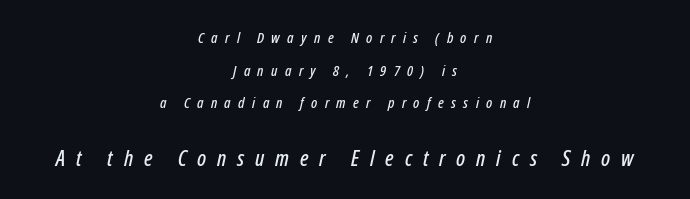
The image shows 22 px text type, italic (leaning right); set centered, loose line spacing (2.18x), unusually wide letter spacing (+0.49 em), not underlined; the second (bottom) block is 1.47x larger.
